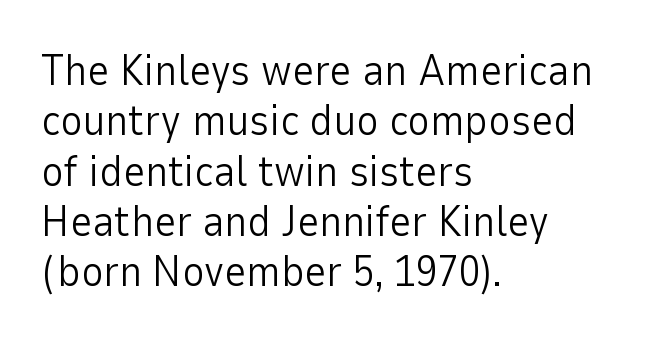
The image shows 43 px light sans-serif type, upright; set left-aligned, line spacing 1.17x, normal letter spacing, not underlined; low stroke contrast and a medium x-height.
